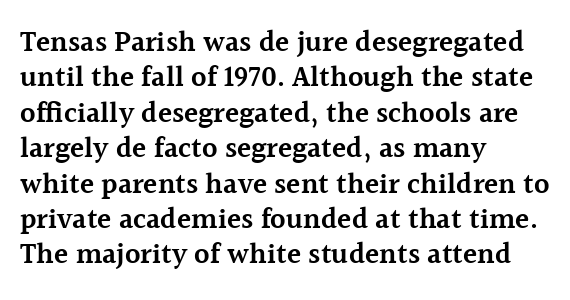
{"serif": "yes", "italic": "no", "bold": "semi", "weight": "semibold", "width": "normal", "x_height": "medium", "monospaced": "no", "underline": "no", "align": "left", "line_spacing_ratio": 1.22, "letter_spacing": "normal", "letter_spacing_em": 0.0, "glyph_px": 29}
